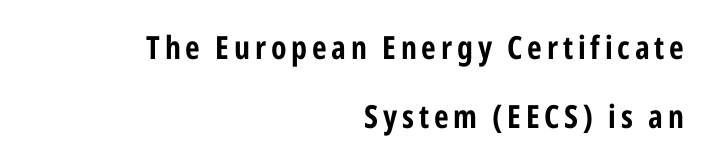
The text block is weighted toward the right margin, trailing off unevenly leftward. The characters display no serif detailing; their extremities are plain. The face used here is proportionally spaced, like ordinary book or web type. The strip under each line holds only bare page. In terms of posture, this sample is upright.
